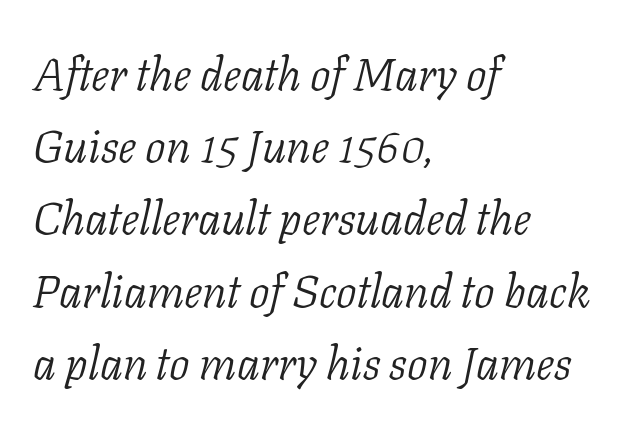
The image shows 46 px light serif type, italic (leaning right); set left-aligned, normal line spacing (1.57x), normal letter spacing, not underlined; low stroke contrast and a medium x-height.
